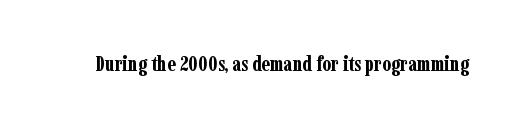
The image shows 21 px bold type, upright; set normal letter spacing, not underlined.
